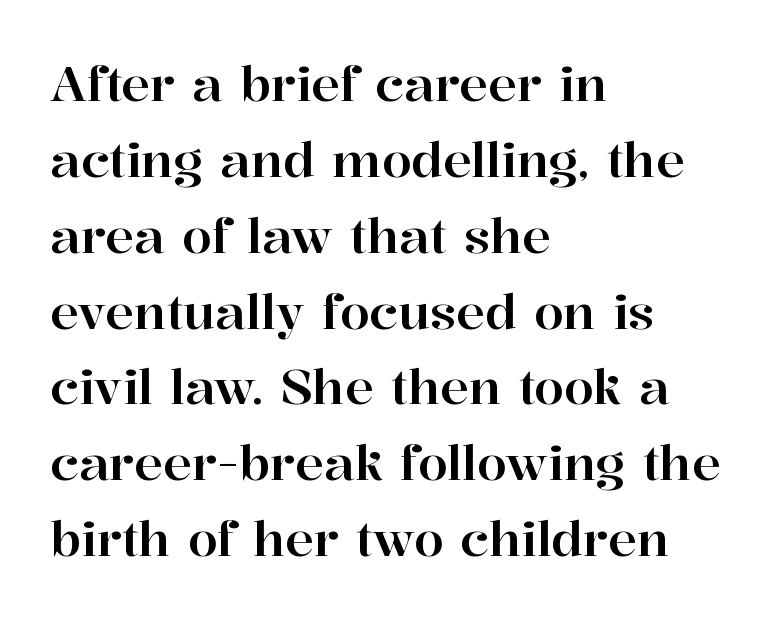
{"serif": "yes", "italic": "no", "width": "normal", "stroke_contrast": "high", "x_height": "medium", "monospaced": "no", "underline": "no", "align": "left", "line_spacing": "normal", "line_spacing_ratio": 1.58, "letter_spacing": "normal", "letter_spacing_em": 0.0, "glyph_px": 48}
